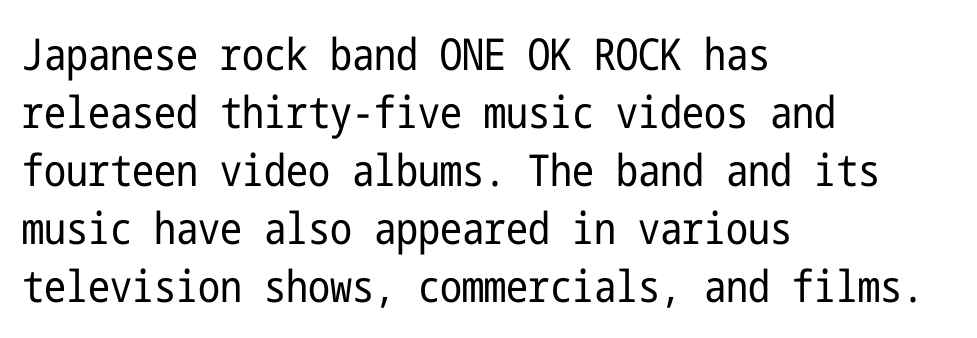
The text was rendered using a sans face with plain stroke endings. Vertically, the passage feels balanced, rows spaced as you'd expect. The specimen reads as upright at a glance. Is the type heavy? It reads as light-to-regular instead. The gaps between neighbouring characters are ordinary and unremarkable.
